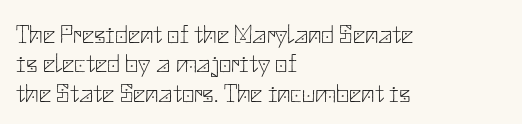
{"italic": "no", "bold": "no", "underline": "no", "align": "left", "line_spacing": "tight", "line_spacing_ratio": 1.09, "letter_spacing": "normal", "letter_spacing_em": 0.0, "glyph_px": 27}
